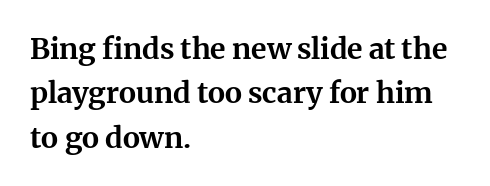
Q: Is the text bold? A: Yes.
Q: Is the text italic (slanted)? A: No, it is upright.
Q: Is the typeface a serif or a sans-serif typeface? A: Serif.
Q: Is the text underlined? A: No.
Q: How is the paragraph aligned? A: Left-aligned.
Q: Is the spacing between letters normal or unusually wide? A: Normal.
Q: Is the spacing between lines tight, normal or loose? A: Normal.
Q: Width (condensed, normal, or wide)? A: Normal.
Q: Stroke contrast? A: Medium.
Q: x-height? A: Medium.
Q: Monospaced? A: No.
